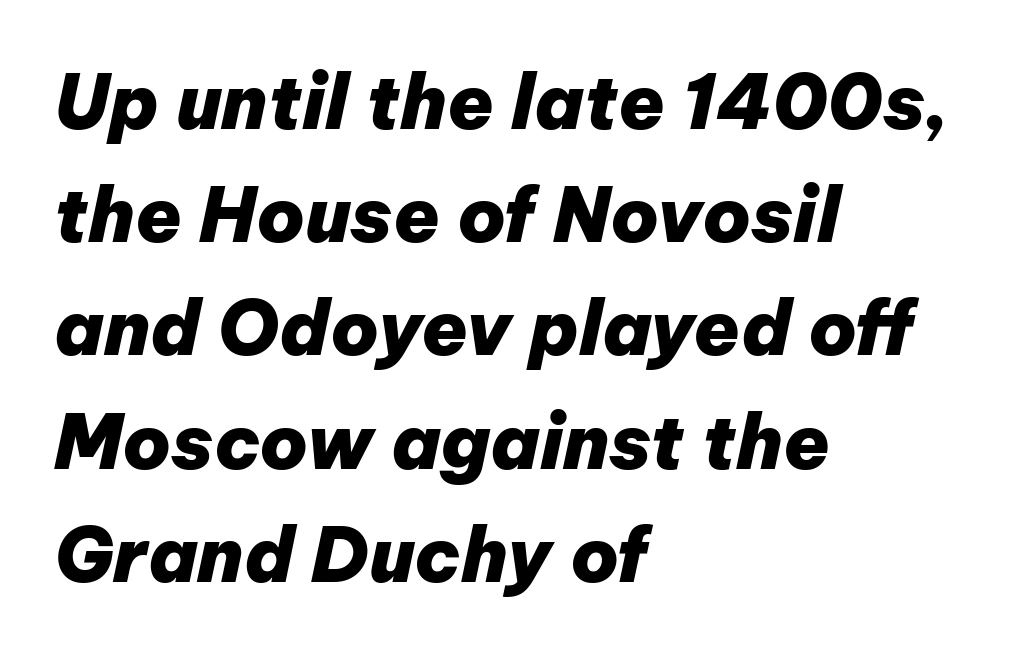
{"italic": "yes", "lean": "right", "slant_degrees": 12, "bold": "yes", "weight": "heavy", "width": "normal", "stroke_contrast": "low", "x_height": "medium", "monospaced": "no", "underline": "no", "align": "left", "line_spacing": "normal", "line_spacing_ratio": 1.51, "letter_spacing": "normal", "letter_spacing_em": 0.0, "glyph_px": 75}
